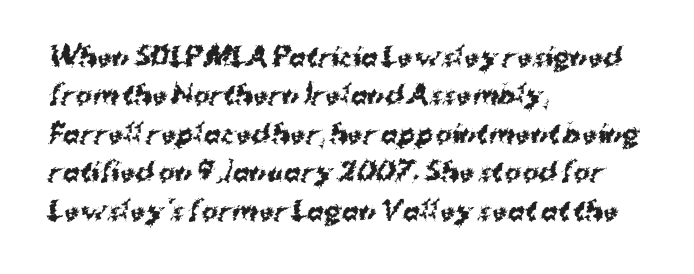
Q: Is the text bold? A: Yes.
Q: Is the text underlined? A: No.
Q: How is the paragraph aligned? A: Left-aligned.
Q: Is the spacing between letters normal or unusually wide? A: Normal.
Q: Is the spacing between lines tight, normal or loose? A: Normal.
